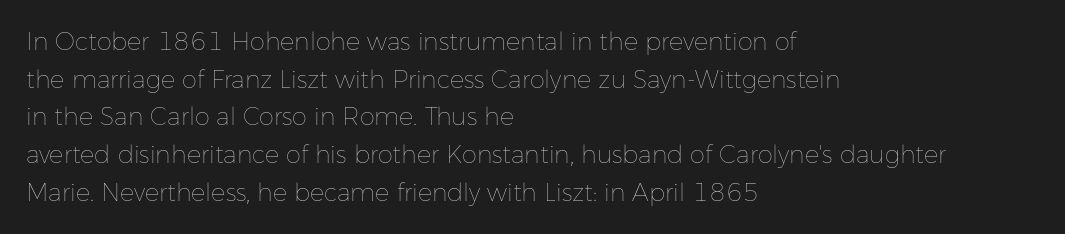
The setting favours the left margin, as ordinary paragraphs usually do. The face looks like a standard text weight, possibly lighter. Each row of text sits above clean, open space. Posture: straight, roman, zero tilt.
